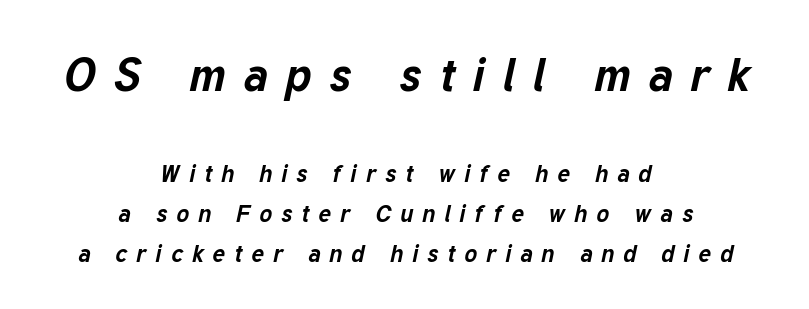
Q: Is the text bold? A: Yes.
Q: Is the text italic (slanted)? A: Yes, it leans right by about 12 degrees.
Q: Is the text underlined? A: No.
Q: How is the paragraph aligned? A: Centered.
Q: Is the spacing between letters normal or unusually wide? A: Unusually wide.
Q: Is the spacing between lines tight, normal or loose? A: Normal.
Q: Which block of text is set in a larger size, the first (top) or the second (bottom)? A: The first (top) one.
Q: Width (condensed, normal, or wide)? A: Normal.
Q: Stroke contrast? A: Low.
Q: x-height? A: Medium.
Q: Monospaced? A: No.
